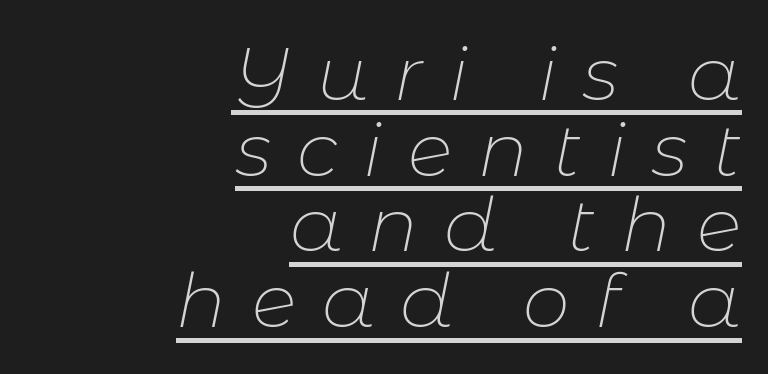
Q: Is the text bold? A: No.
Q: Is the text italic (slanted)? A: Yes, it leans right by about 11 degrees.
Q: Is the text underlined? A: Yes.
Q: How is the paragraph aligned? A: Right-aligned.
Q: Is the spacing between letters normal or unusually wide? A: Unusually wide.
Q: Is the spacing between lines tight, normal or loose? A: Tight.
Q: Width (condensed, normal, or wide)? A: Normal.
Q: Stroke contrast? A: Low.
Q: x-height? A: Medium.
Q: Monospaced? A: No.
